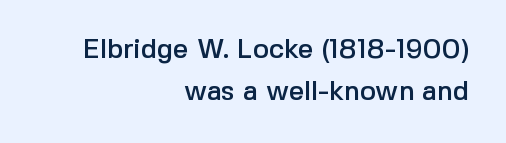
{"italic": "no", "underline": "no", "align": "right", "line_spacing": "normal", "line_spacing_ratio": 1.55, "letter_spacing": "normal", "letter_spacing_em": 0.0, "glyph_px": 27}
